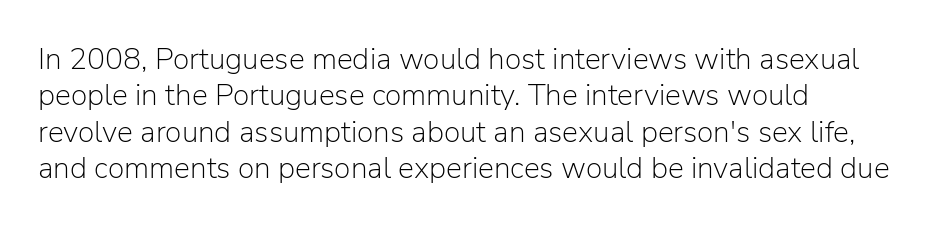
The image shows 30 px light sans-serif type, upright; set line spacing 1.21x, normal letter spacing, not underlined; low stroke contrast and a medium x-height.
